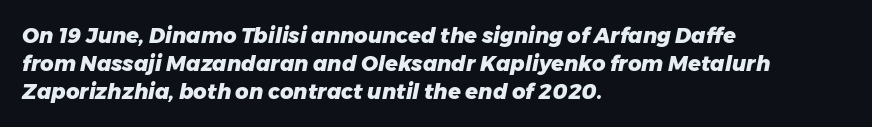
{"italic": "yes", "lean": "right", "slant_degrees": 11, "bold": "yes", "underline": "no", "align": "left", "line_spacing": "normal", "line_spacing_ratio": 1.33, "letter_spacing": "normal", "letter_spacing_em": 0.0, "glyph_px": 21}
